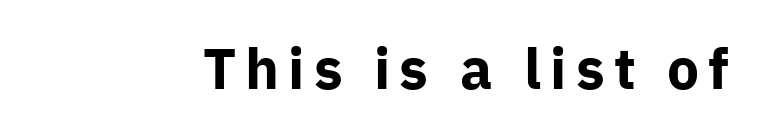
{"serif": "no", "italic": "no", "bold": "yes", "weight": "bold", "width": "normal", "stroke_contrast": "low", "x_height": "medium", "monospaced": "no", "underline": "no", "glyph_px": 57}
